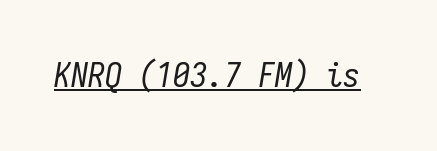
The image shows 34 px regular-weight, condensed type, italic (leaning right), monospaced; set normal letter spacing, underlined; low stroke contrast and a medium x-height.
